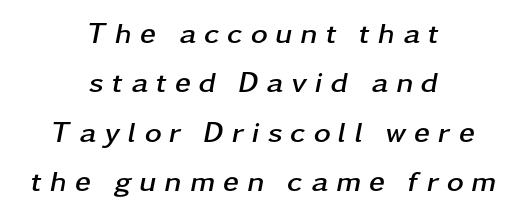
{"italic": "yes", "lean": "right", "slant_degrees": 11, "bold": "yes", "weight": "semibold", "width": "wide", "stroke_contrast": "low", "x_height": "medium", "monospaced": "no", "underline": "no", "align": "center", "line_spacing": "normal", "line_spacing_ratio": 1.7, "letter_spacing": "wide", "letter_spacing_em": 0.27, "glyph_px": 29}
